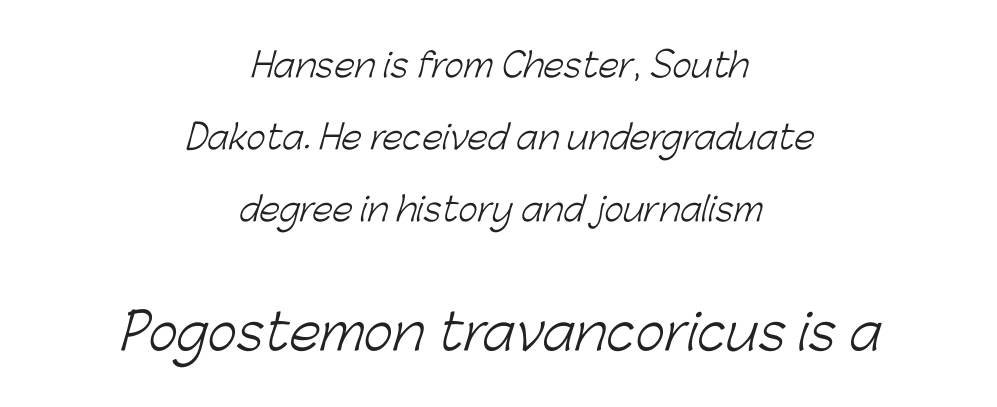
{"serif": "no", "bold": "no", "weight": "light", "width": "normal", "stroke_contrast": "low", "x_height": "medium", "monospaced": "no", "underline": "no", "align": "center", "line_spacing": "loose", "line_spacing_ratio": 2.18, "letter_spacing": "normal", "letter_spacing_em": 0.0, "larger_block": "second", "size_ratio": 1.52, "glyph_px": 50}
